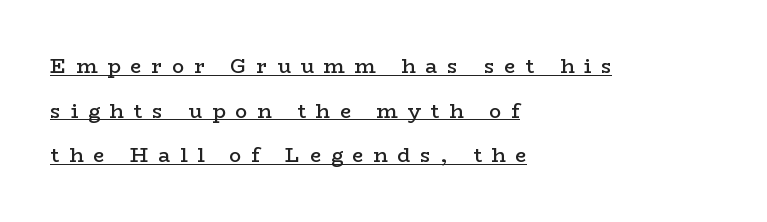
{"italic": "no", "bold": "semi", "underline": "yes", "align": "left", "line_spacing": "loose", "line_spacing_ratio": 2.23, "letter_spacing": "wide", "letter_spacing_em": 0.49, "glyph_px": 20}
